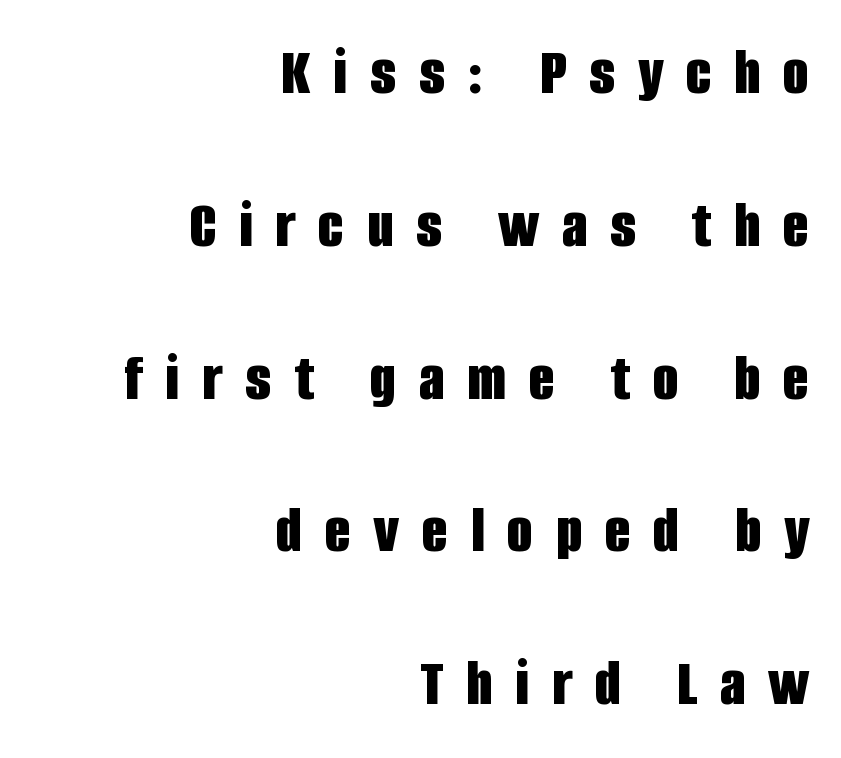
Q: Is the text bold? A: Yes.
Q: Is the text italic (slanted)? A: No, it is upright.
Q: Is the typeface a serif or a sans-serif typeface? A: Sans-serif.
Q: Is the text underlined? A: No.
Q: How is the paragraph aligned? A: Right-aligned.
Q: Is the spacing between letters normal or unusually wide? A: Unusually wide.
Q: Is the spacing between lines tight, normal or loose? A: Loose.
Q: Width (condensed, normal, or wide)? A: Condensed.
Q: Stroke contrast? A: Low.
Q: x-height? A: Large.
Q: Monospaced? A: No.
